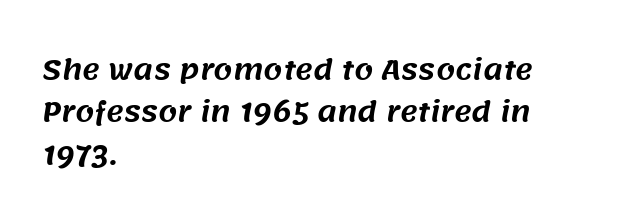
{"underline": "no", "align": "left", "line_spacing": "normal", "line_spacing_ratio": 1.57, "letter_spacing": "normal", "letter_spacing_em": 0.0, "glyph_px": 27}
